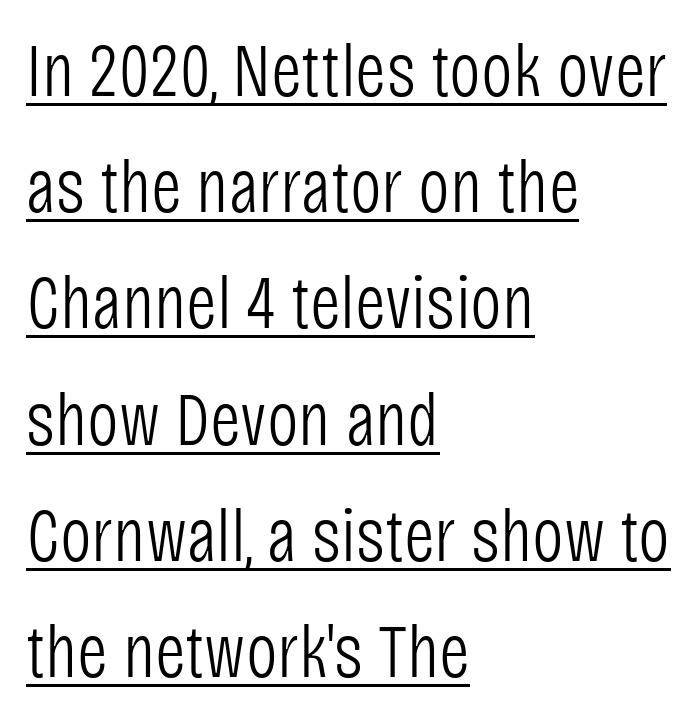
The rendered words wear a rule along their underside. The lines are quadded left. The letters advance in unequal steps, a hallmark of proportional type. Whoever set this chose a conventional vertical rhythm. The passage shown has conventional tracking throughout.
